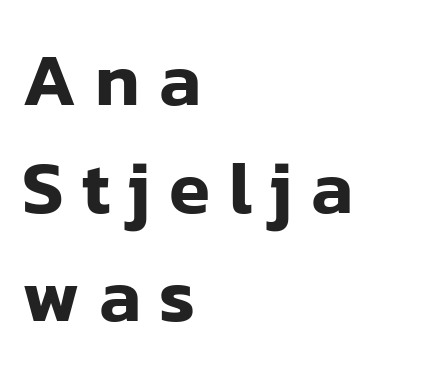
The face used here is proportionally spaced, like ordinary book or web type. The words here are not underlined. These lines stack with their left ends in a neat column. A normal amount of white space separates one row of letters from the next. A typesetter would call this heavily tracked-out type.
